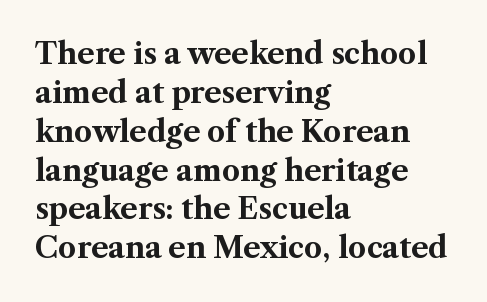
Q: Is the text bold? A: Yes.
Q: Is the text italic (slanted)? A: No, it is upright.
Q: Is the typeface a serif or a sans-serif typeface? A: Serif.
Q: Is the text underlined? A: No.
Q: How is the paragraph aligned? A: Left-aligned.
Q: Is the spacing between letters normal or unusually wide? A: Normal.
Q: Is the spacing between lines tight, normal or loose? A: Normal.
Q: Width (condensed, normal, or wide)? A: Normal.
Q: Stroke contrast? A: Medium.
Q: x-height? A: Medium.
Q: Monospaced? A: No.
